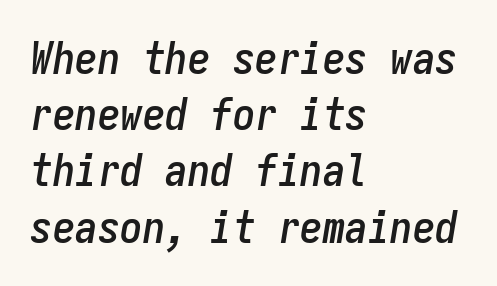
The image shows 45 px condensed type, italic (leaning right), monospaced; set left-aligned, normal line spacing (1.25x), normal letter spacing, not underlined; low stroke contrast and a medium x-height.
